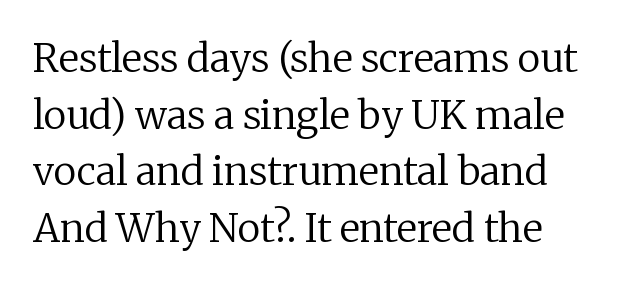
Q: Is the text bold? A: No.
Q: Is the text italic (slanted)? A: No, it is upright.
Q: Is the typeface a serif or a sans-serif typeface? A: Serif.
Q: Is the text underlined? A: No.
Q: How is the paragraph aligned? A: Left-aligned.
Q: Is the spacing between letters normal or unusually wide? A: Normal.
Q: Is the spacing between lines tight, normal or loose? A: Normal.
Q: Width (condensed, normal, or wide)? A: Normal.
Q: Stroke contrast? A: Low.
Q: x-height? A: Medium.
Q: Monospaced? A: No.
